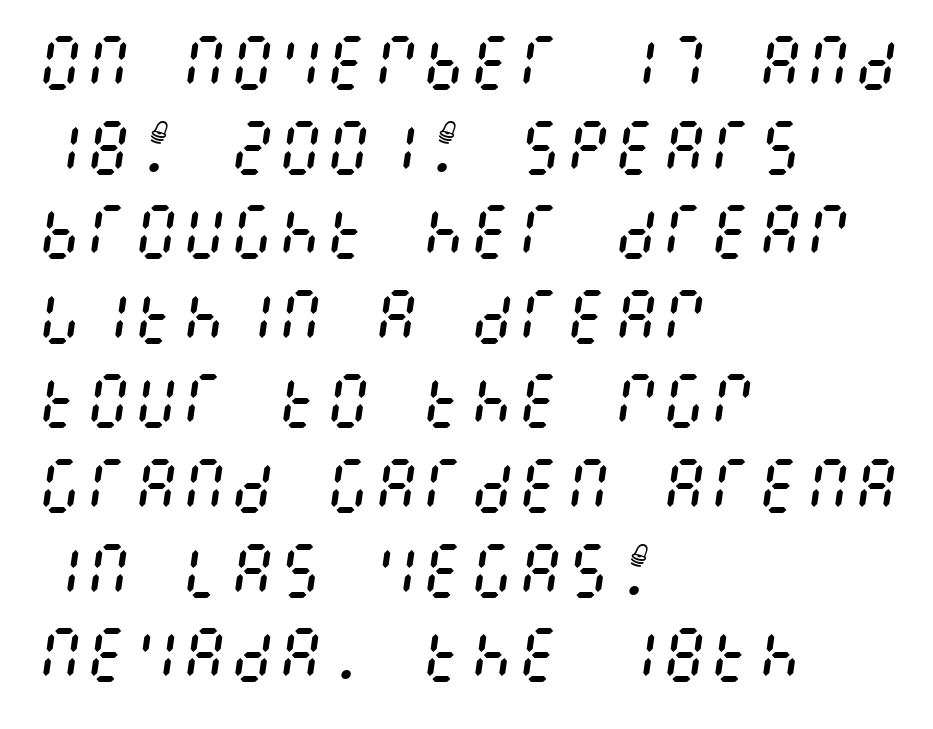
The specimen omits any rule beneath the text block's lines. A typesetter would call this leading conventional body-copy spacing. The gaps between neighbouring characters are ordinary and unremarkable. This is oblique type, the kind used for emphasis or titles. Weight: not bold — regular or lighter. The rendering anchors every line to the left-hand side.
